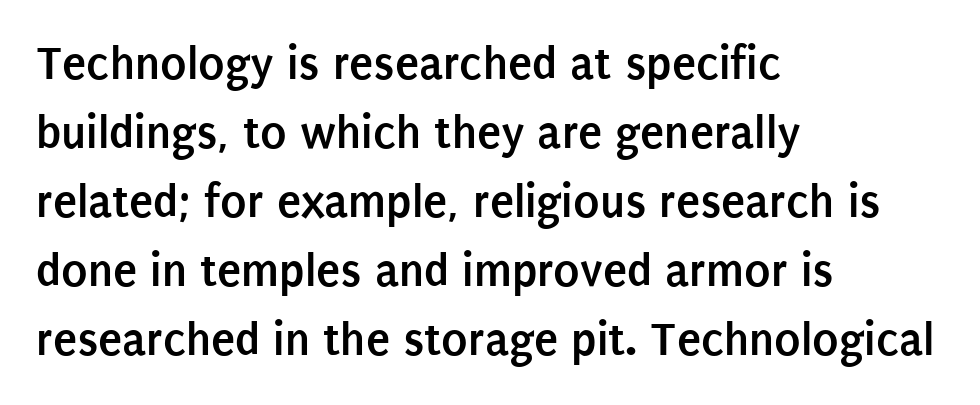
{"serif": "no", "italic": "no", "bold": "yes", "weight": "semibold", "width": "condensed", "stroke_contrast": "low", "x_height": "large", "monospaced": "no", "underline": "no", "align": "left", "line_spacing": "normal", "line_spacing_ratio": 1.41, "letter_spacing": "normal", "letter_spacing_em": 0.0, "glyph_px": 49}
